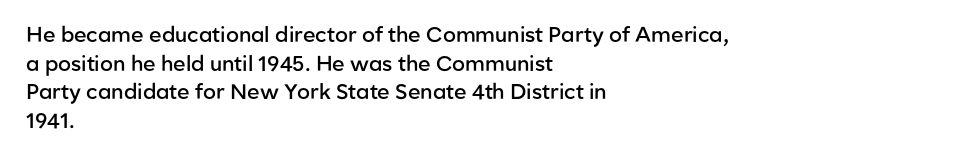
Q: Is the text bold? A: Semi-bold.
Q: Is the text italic (slanted)? A: No, it is upright.
Q: Is the text underlined? A: No.
Q: How is the paragraph aligned? A: Left-aligned.
Q: Is the spacing between letters normal or unusually wide? A: Normal.
Q: Is the spacing between lines tight, normal or loose? A: Normal.
